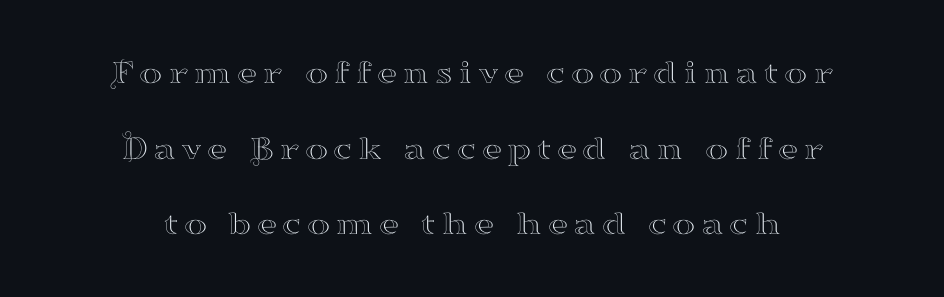
{"serif": "yes", "italic": "no", "width": "wide", "stroke_contrast": "high", "x_height": "small", "monospaced": "no", "underline": "no", "align": "center", "line_spacing": "loose", "line_spacing_ratio": 2.16, "glyph_px": 35}
